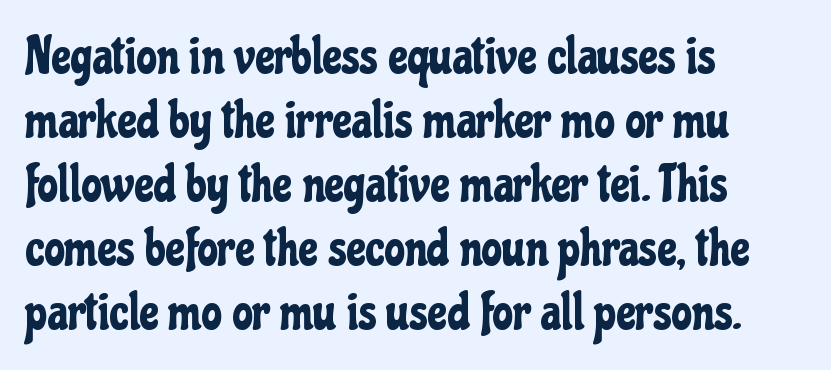
{"serif": "no", "italic": "no", "width": "condensed", "stroke_contrast": "low", "x_height": "medium", "monospaced": "no", "underline": "no", "align": "left", "line_spacing_ratio": 1.23, "letter_spacing": "normal", "letter_spacing_em": 0.0, "glyph_px": 52}
